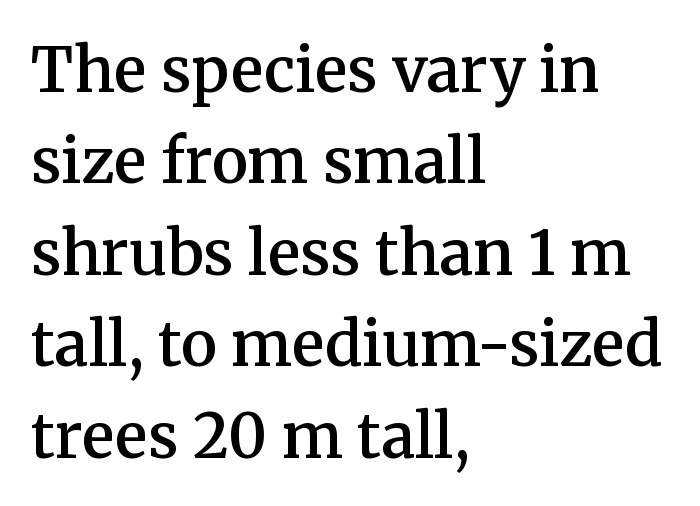
The image shows 61 px semibold serif type, upright; set left-aligned, normal line spacing (1.5x), normal letter spacing, not underlined; medium stroke contrast and a medium x-height.
